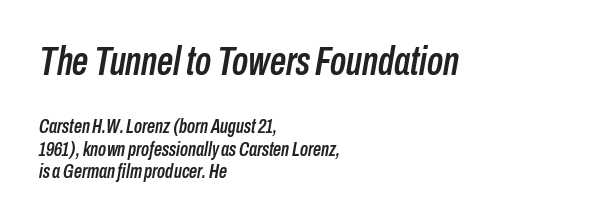
Q: Is the text italic (slanted)? A: Yes, it leans right by about 10 degrees.
Q: Is the text underlined? A: No.
Q: How is the paragraph aligned? A: Left-aligned.
Q: Is the spacing between letters normal or unusually wide? A: Normal.
Q: Is the spacing between lines tight, normal or loose? A: Tight.
Q: Which block of text is set in a larger size, the first (top) or the second (bottom)? A: The first (top) one.
Q: Width (condensed, normal, or wide)? A: Condensed.
Q: Stroke contrast? A: Low.
Q: x-height? A: Medium.
Q: Monospaced? A: No.
